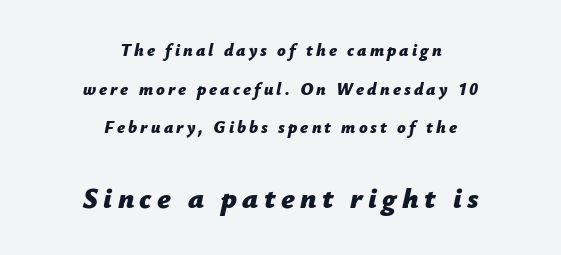
Casual observation: everything's sitting right in the middle. Leading is clearly above the norm, producing a sparse column. Note the varied advance widths — an 'i' is clearly narrower than an 'm'. Any mark beneath the type? The region is blank. The composition opens small and finishes big.
